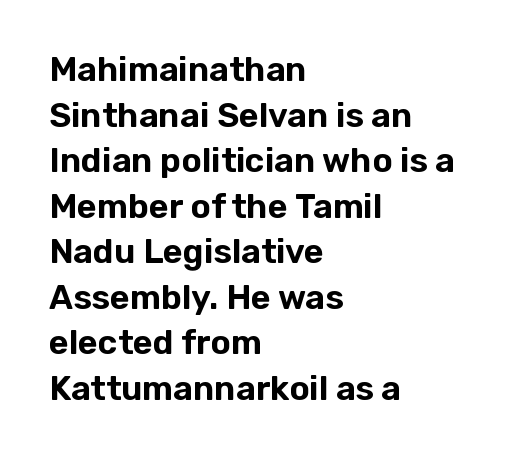
In terms of letterform style, serifs are entirely absent. These lines are set flush left with a ragged right edge. Baseline-to-baseline distance is the conventional proportion of letter height. Honestly, there is no underline to notice here at all. This sample uses an upright cut, with every glyph sitting square on the baseline.
